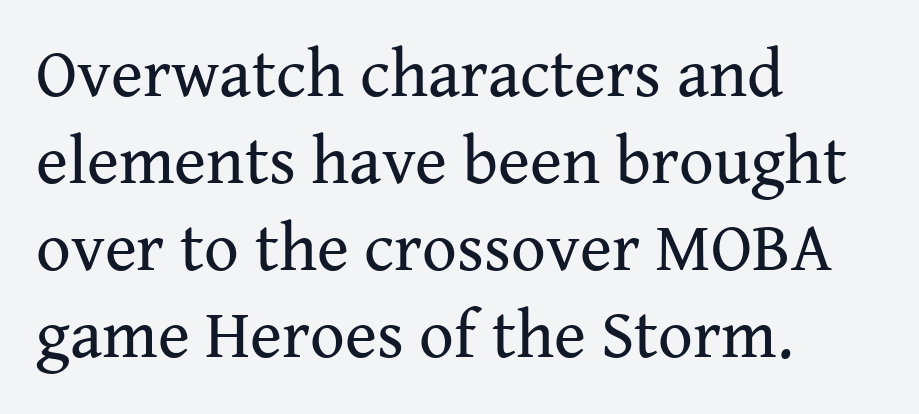
{"serif": "yes", "italic": "no", "bold": "no", "weight": "regular", "width": "normal", "stroke_contrast": "medium", "x_height": "medium", "monospaced": "no", "underline": "no", "align": "left", "line_spacing": "normal", "line_spacing_ratio": 1.28, "letter_spacing": "normal", "letter_spacing_em": 0.0, "glyph_px": 68}
